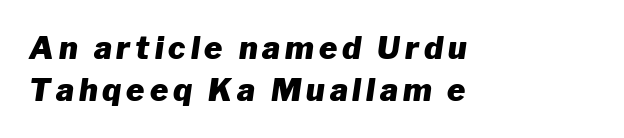
The image shows 31 px heavy type, italic (leaning right); set left-aligned, normal line spacing (1.35x), not underlined; low stroke contrast and a medium x-height.
